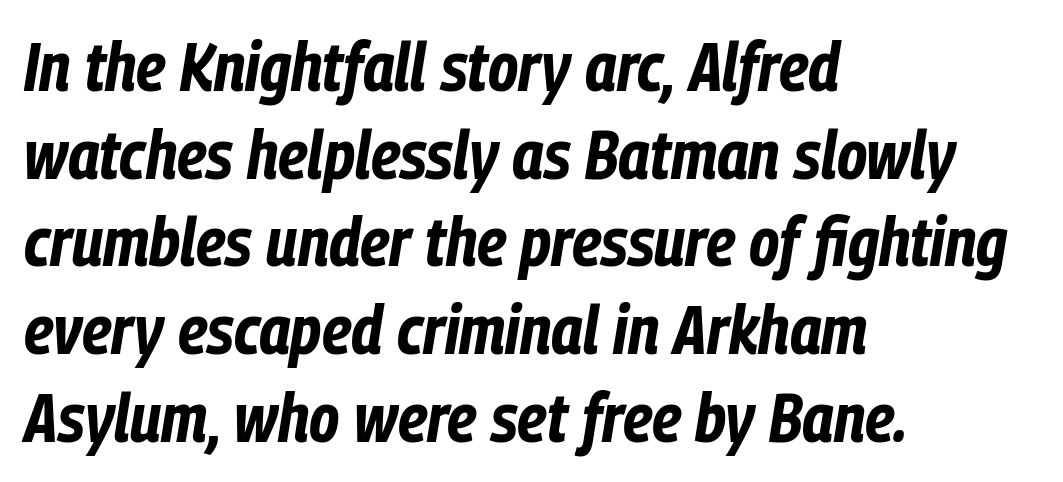
The image shows 69 px bold, condensed type, italic (leaning right); set left-aligned, normal line spacing (1.27x), normal letter spacing, not underlined; low stroke contrast and a medium x-height.
